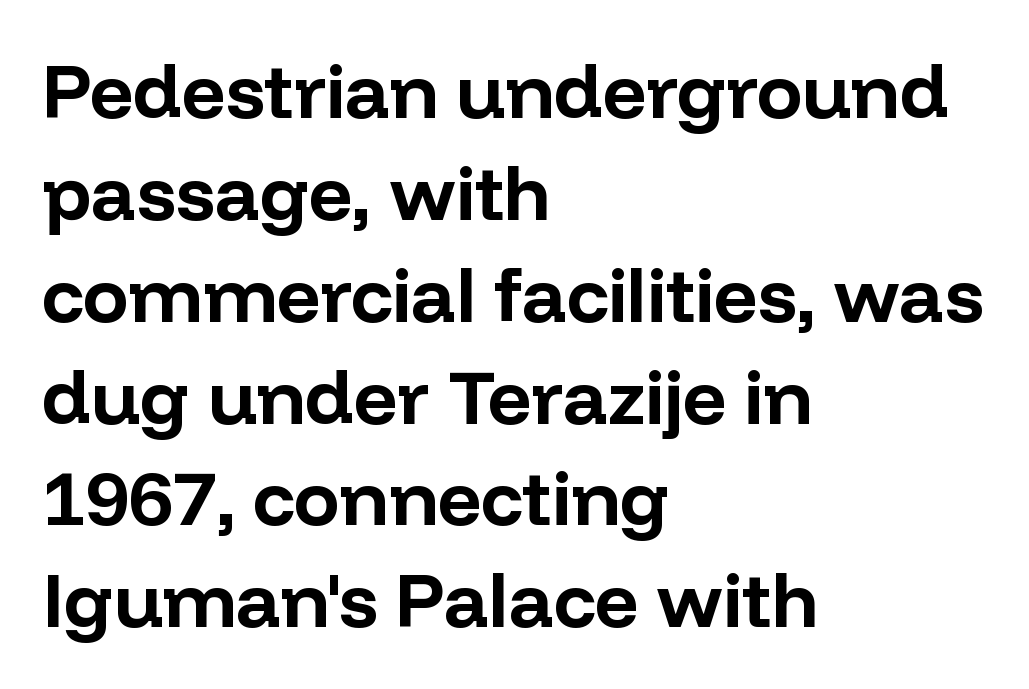
{"serif": "no", "italic": "no", "bold": "yes", "weight": "bold", "width": "normal", "stroke_contrast": "low", "x_height": "medium", "monospaced": "no", "underline": "no", "align": "left", "line_spacing": "normal", "line_spacing_ratio": 1.34, "letter_spacing": "normal", "letter_spacing_em": 0.0, "glyph_px": 76}
